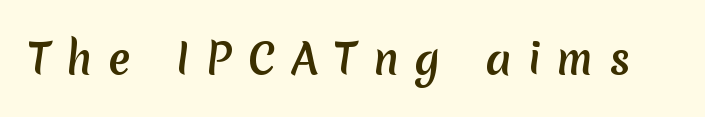
{"serif": "no", "width": "normal", "stroke_contrast": "medium", "x_height": "medium", "monospaced": "no", "underline": "no", "letter_spacing": "wide", "letter_spacing_em": 0.39, "glyph_px": 41}
